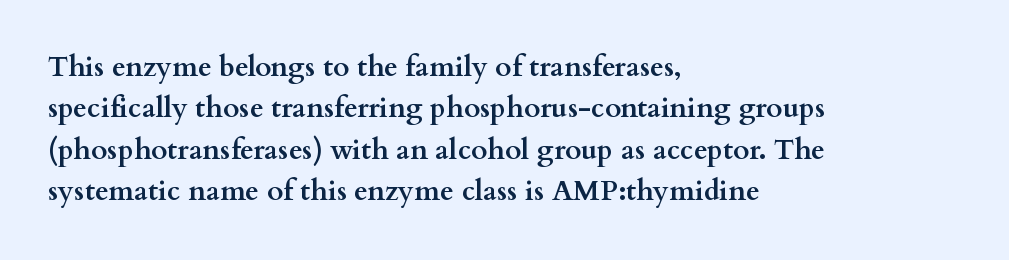
{"serif": "yes", "italic": "no", "bold": "yes", "weight": "semibold", "width": "wide", "stroke_contrast": "medium", "x_height": "small", "monospaced": "no", "underline": "no", "align": "left", "line_spacing": "normal", "line_spacing_ratio": 1.48, "letter_spacing": "normal", "letter_spacing_em": 0.0, "glyph_px": 28}
